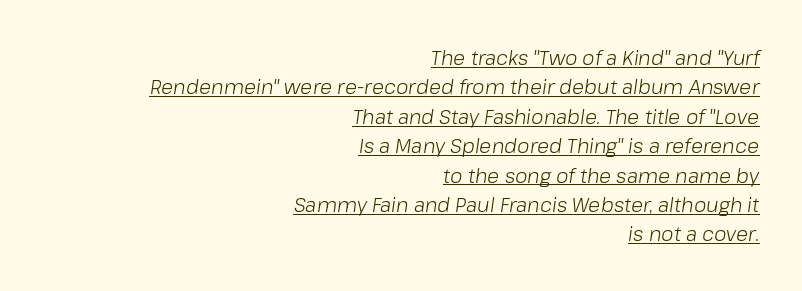
Q: Is the text bold? A: No.
Q: Is the text italic (slanted)? A: Yes, it leans right by about 8 degrees.
Q: Is the text underlined? A: Yes.
Q: How is the paragraph aligned? A: Right-aligned.
Q: Is the spacing between letters normal or unusually wide? A: Normal.
Q: Is the spacing between lines tight, normal or loose? A: Normal.
